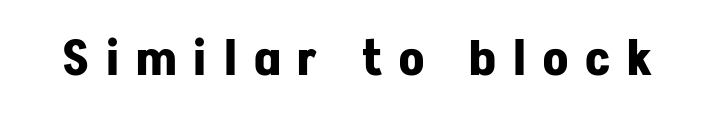
Every character sits straight up, as roman type does. The line texture is sparse and dotted thanks to wide tracking. Character widths vary here, with narrow letters taking less room than wide ones. Descenders hang freely into open space. Is the type bold? Yes — the strokes are clearly thick and heavy. The type family on display is of the sans-serif kind.
